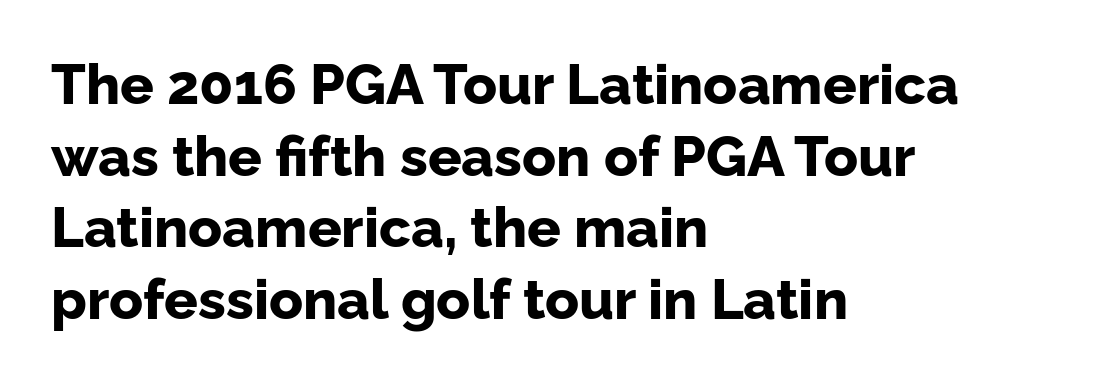
Q: Is the text bold? A: Yes.
Q: Is the text italic (slanted)? A: No, it is upright.
Q: Is the typeface a serif or a sans-serif typeface? A: Sans-serif.
Q: Is the text underlined? A: No.
Q: How is the paragraph aligned? A: Left-aligned.
Q: Is the spacing between letters normal or unusually wide? A: Normal.
Q: Is the spacing between lines tight, normal or loose? A: Normal.
Q: Width (condensed, normal, or wide)? A: Normal.
Q: Stroke contrast? A: Low.
Q: x-height? A: Medium.
Q: Monospaced? A: No.
